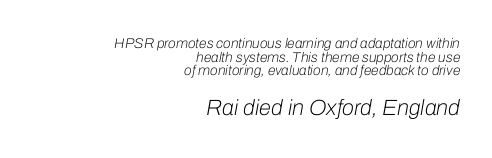
{"italic": "yes", "lean": "right", "slant_degrees": 10, "bold": "no", "underline": "no", "align": "right", "line_spacing": "tight", "line_spacing_ratio": 0.97, "letter_spacing": "normal", "letter_spacing_em": 0.0, "larger_block": "second", "size_ratio": 1.57, "glyph_px": 22}
